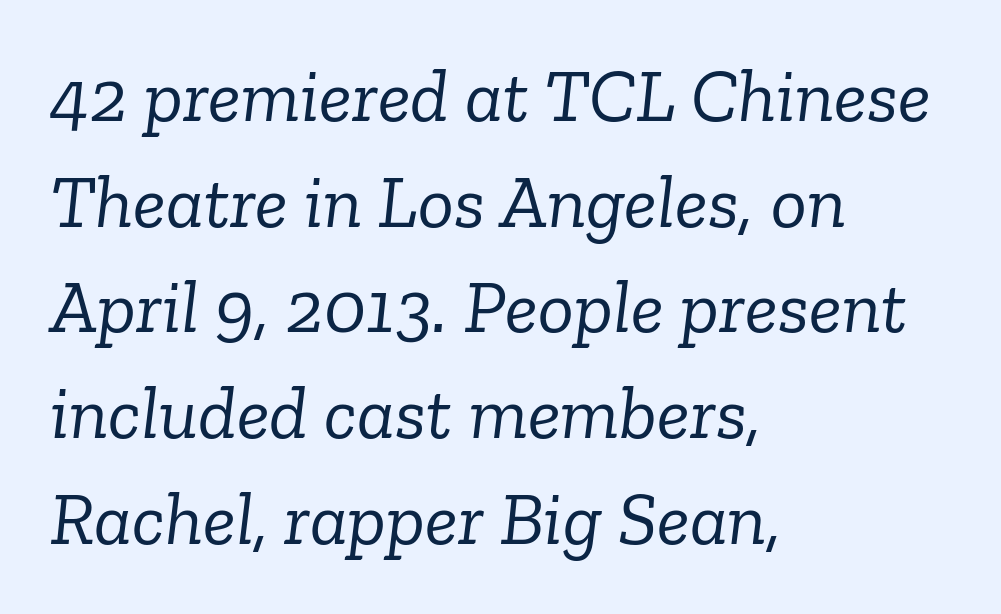
This is not heavy type; no bold has been used. Anything drawn beneath the words? Only blank space. Looking at the ascenders, they clearly lean. Here the glyphs are tracked normally, forming tight word shapes. This sample keeps an unexceptional amount of space between lines.
